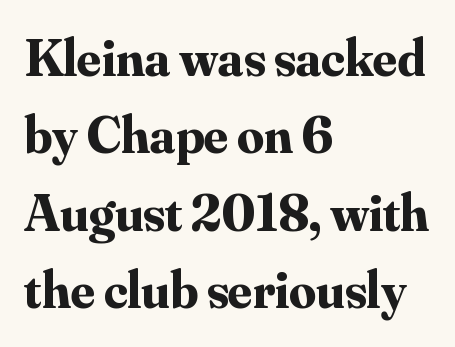
{"serif": "yes", "italic": "no", "bold": "yes", "weight": "bold", "width": "normal", "stroke_contrast": "medium", "x_height": "small", "monospaced": "no", "underline": "no", "align": "left", "line_spacing": "normal", "line_spacing_ratio": 1.46, "letter_spacing": "normal", "letter_spacing_em": 0.0, "glyph_px": 53}
